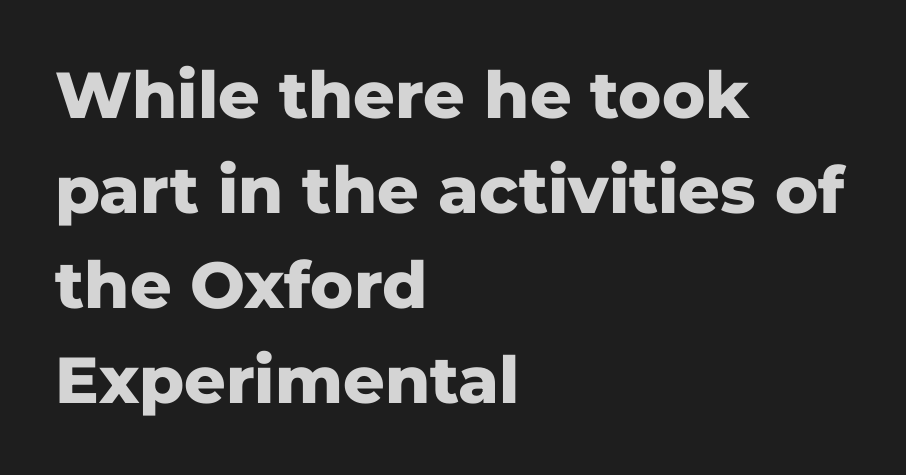
{"serif": "no", "italic": "no", "bold": "yes", "weight": "heavy", "width": "normal", "stroke_contrast": "low", "x_height": "medium", "monospaced": "no", "underline": "no", "align": "left", "line_spacing": "normal", "line_spacing_ratio": 1.46, "letter_spacing": "normal", "letter_spacing_em": 0.0, "glyph_px": 65}
